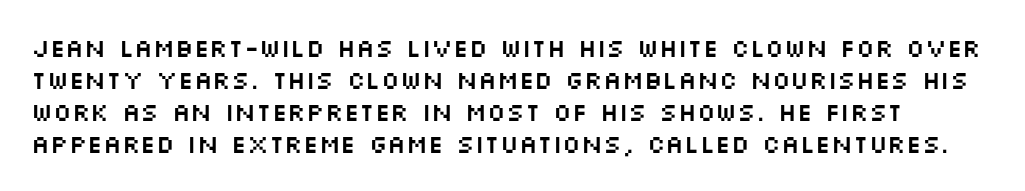
Between one letter and the next there's only the usual sliver of space. This sample uses an upright cut, with every glyph sitting square on the baseline. A clean baseline with only descenders dipping below it. The line-height multiplier appears to be the usual default.
